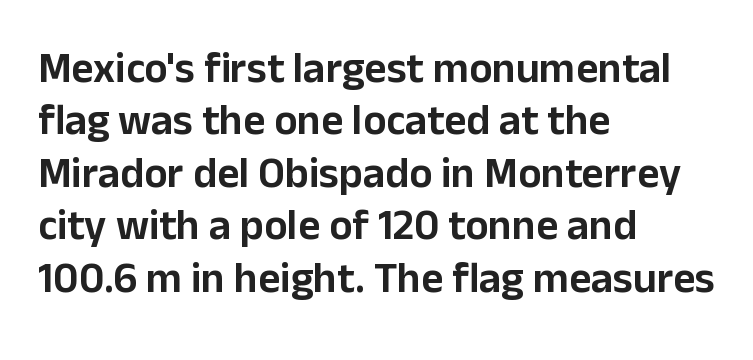
The image shows 43 px sans-serif type, upright; set left-aligned, line spacing 1.22x, normal letter spacing, not underlined; low stroke contrast and a medium x-height.
